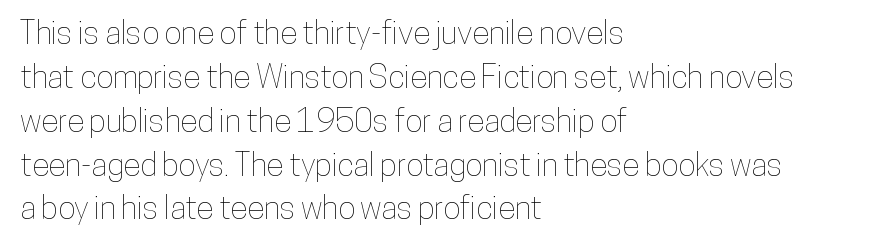
A typesetter would mark this as roman, not italic. Characters follow at the spacing the type designer built in. A typesetter would call this proportional, since set widths differ per character. One glance says typical: line gaps are just what's usual. Visually the block forms a straight wall on the left and a jagged coastline on the right. Unmarked baselines from the first word to the last.
